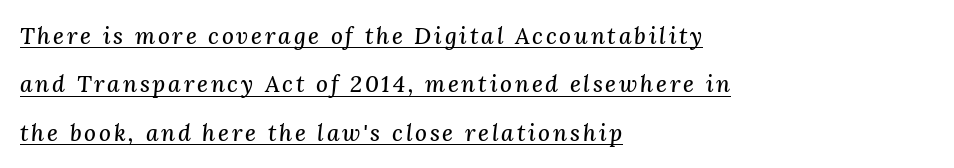
The letters are slanted; this is an italic face. A great deal of white space separates one row of letters from the next. A baseline rule has been typeset under these characters. The typesetter chose a ragged-right arrangement here.
